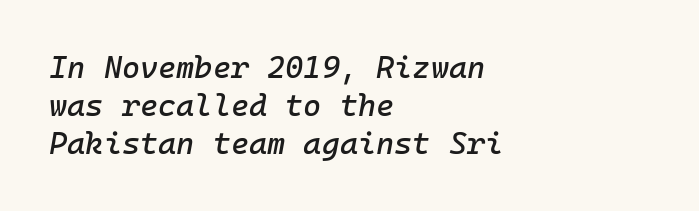
{"italic": "yes", "lean": "right", "slant_degrees": 10, "width": "normal", "stroke_contrast": "low", "x_height": "medium", "monospaced": "yes", "underline": "no", "align": "left", "line_spacing_ratio": 1.22, "letter_spacing": "normal", "letter_spacing_em": 0.0, "glyph_px": 31}
